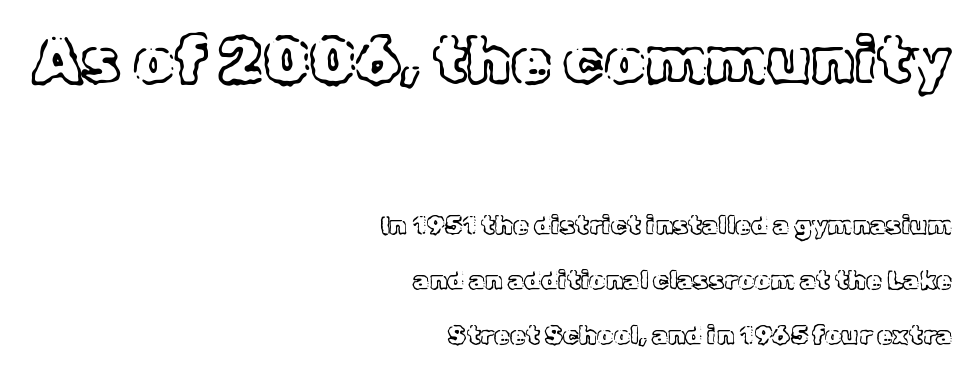
{"italic": "no", "width": "normal", "x_height": "medium", "monospaced": "no", "underline": "no", "align": "right", "line_spacing": "loose", "line_spacing_ratio": 2.1, "letter_spacing": "normal", "letter_spacing_em": 0.0, "larger_block": "first", "size_ratio": 2.5, "glyph_px": 65}
